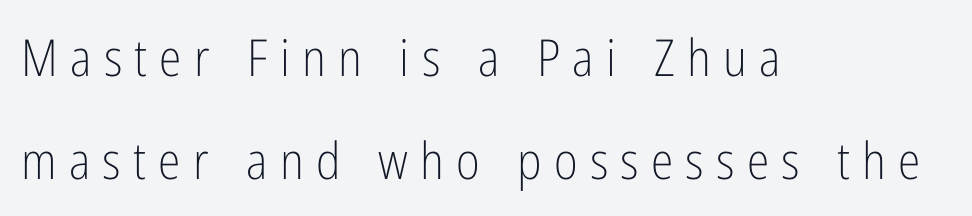
{"serif": "no", "italic": "no", "bold": "no", "weight": "light", "width": "condensed", "stroke_contrast": "low", "x_height": "medium", "monospaced": "no", "underline": "no", "align": "left", "line_spacing": "loose", "line_spacing_ratio": 2.02, "letter_spacing": "wide", "letter_spacing_em": 0.24, "glyph_px": 51}
